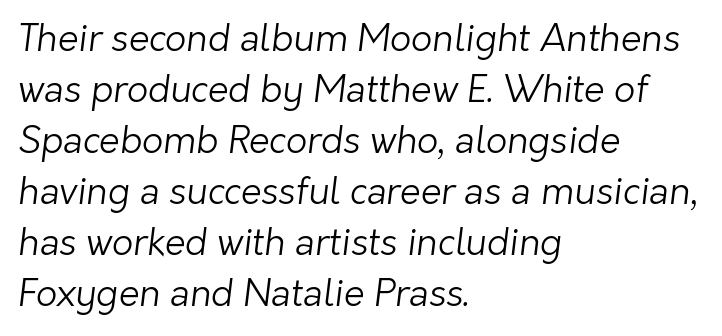
{"serif": "no", "bold": "no", "weight": "light", "width": "normal", "stroke_contrast": "low", "x_height": "medium", "monospaced": "no", "underline": "no", "align": "left", "line_spacing": "normal", "line_spacing_ratio": 1.38, "letter_spacing": "normal", "letter_spacing_em": 0.0, "glyph_px": 37}
